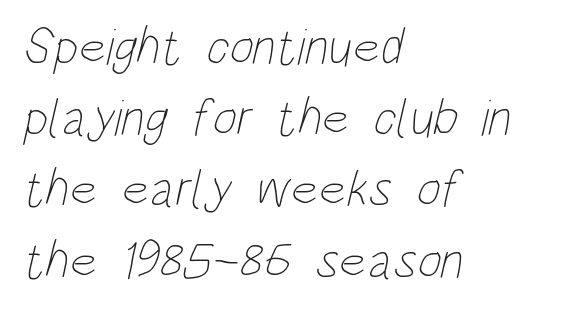
{"bold": "no", "weight": "thin", "width": "condensed", "stroke_contrast": "low", "x_height": "large", "monospaced": "no", "underline": "no", "align": "left", "line_spacing": "normal", "line_spacing_ratio": 1.37, "letter_spacing": "normal", "letter_spacing_em": 0.0, "glyph_px": 52}
